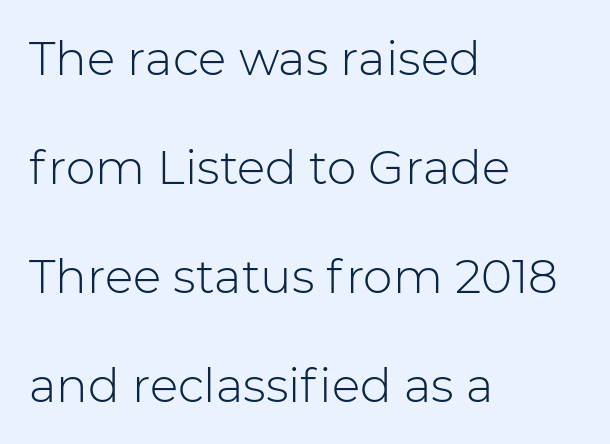
{"serif": "no", "italic": "no", "bold": "no", "weight": "light", "width": "normal", "stroke_contrast": "low", "x_height": "medium", "monospaced": "no", "underline": "no", "align": "left", "line_spacing": "loose", "line_spacing_ratio": 2.32, "letter_spacing": "normal", "letter_spacing_em": 0.0, "glyph_px": 47}
